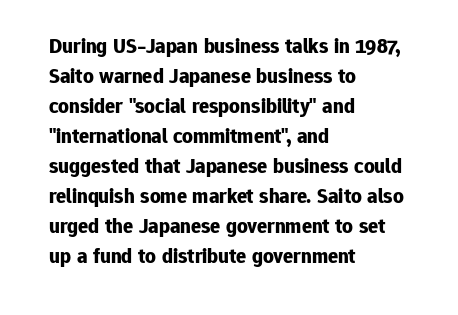
Q: Is the text bold? A: Yes.
Q: Is the text italic (slanted)? A: No, it is upright.
Q: Is the text underlined? A: No.
Q: How is the paragraph aligned? A: Left-aligned.
Q: Is the spacing between letters normal or unusually wide? A: Normal.
Q: Is the spacing between lines tight, normal or loose? A: Normal.
